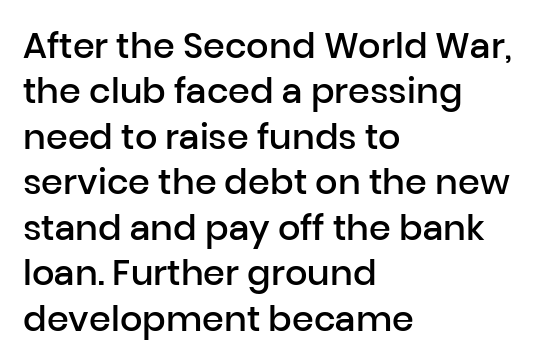
The axis of the letterforms is exactly vertical. Honestly, the row spacing looks completely unremarkable. In terms of letterspacing, this is plain default setting. As a designer I'd log this as weight 600, semibold. The text was rendered using a sans face with plain stroke endings. The text block is weighted toward the left margin, trailing off unevenly rightward.
